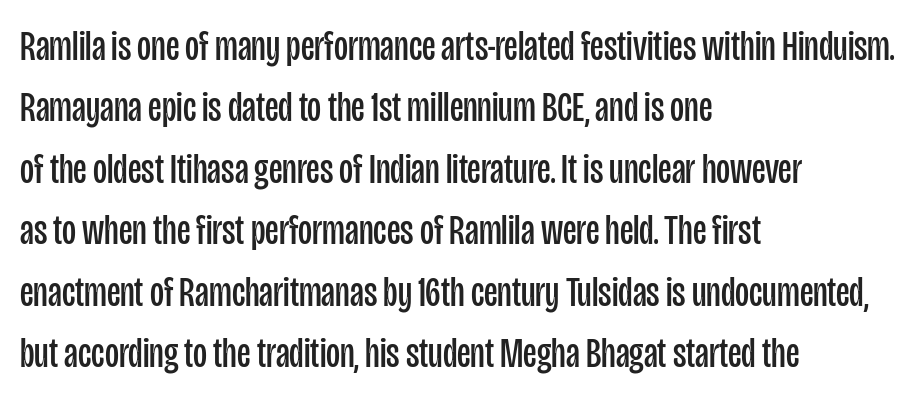
The image shows 43 px regular-weight, condensed sans-serif type, upright; set left-aligned, normal line spacing (1.43x), normal letter spacing, not underlined; low stroke contrast and a large x-height.
